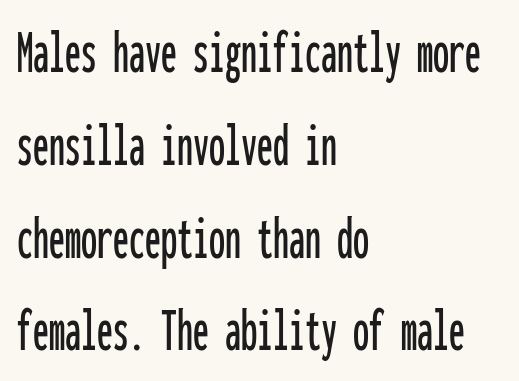
The image shows 64 px condensed sans-serif type, upright, monospaced; set left-aligned, normal line spacing (1.45x), normal letter spacing, not underlined; low stroke contrast and a medium x-height.
